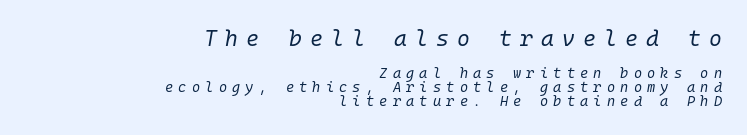
Whoever set this chose condensed vertical rhythm over breathing room. Weight: in the light-to-regular range. The rendering anchors every line to the right-hand side. Slanted lettering throughout.
